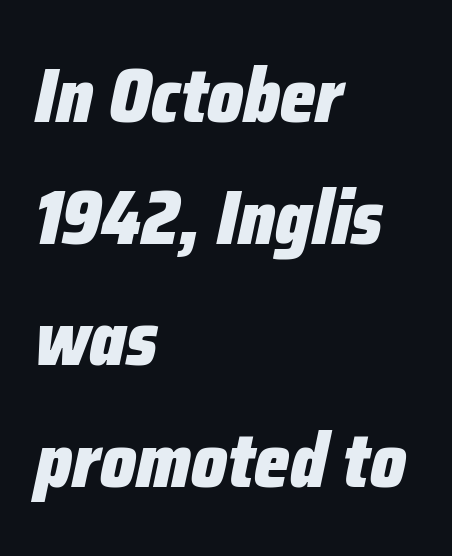
{"italic": "yes", "lean": "right", "slant_degrees": 12, "bold": "yes", "weight": "heavy", "width": "condensed", "stroke_contrast": "low", "x_height": "medium", "monospaced": "no", "underline": "no", "align": "left", "line_spacing": "normal", "line_spacing_ratio": 1.6, "letter_spacing": "normal", "letter_spacing_em": 0.0, "glyph_px": 76}
